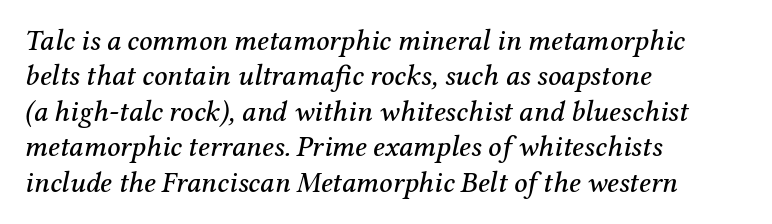
{"serif": "yes", "italic": "yes", "lean": "right", "slant_degrees": 12, "width": "normal", "stroke_contrast": "medium", "x_height": "medium", "monospaced": "no", "underline": "no", "align": "left", "line_spacing_ratio": 1.22, "letter_spacing": "normal", "letter_spacing_em": 0.0, "glyph_px": 29}
